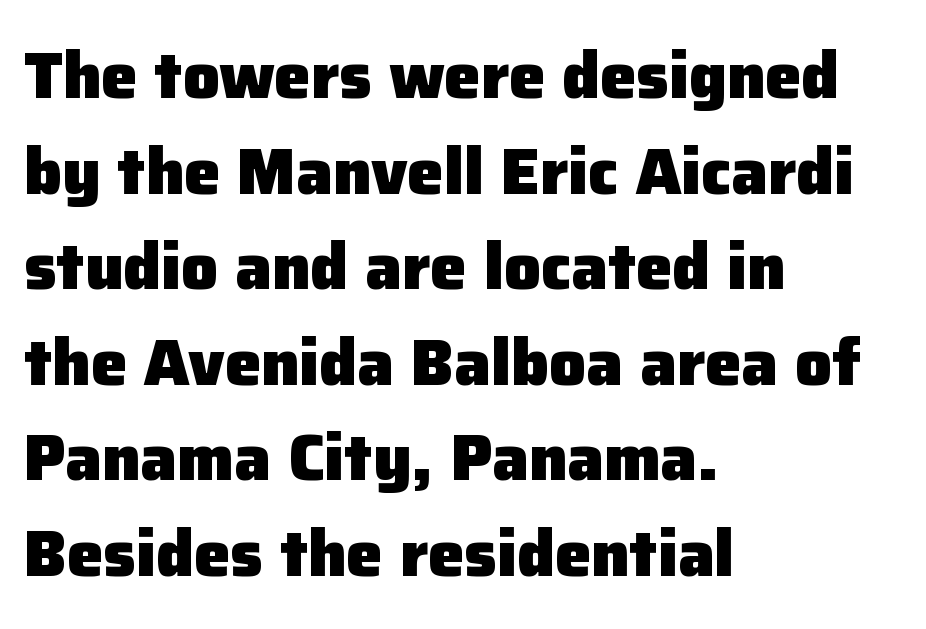
Honestly, the row spacing looks completely unremarkable. It's the straight-up-and-down kind of type. The paragraph shown leans on its left margin. The face used here is proportionally spaced, like ordinary book or web type. Letter spacing: default.
